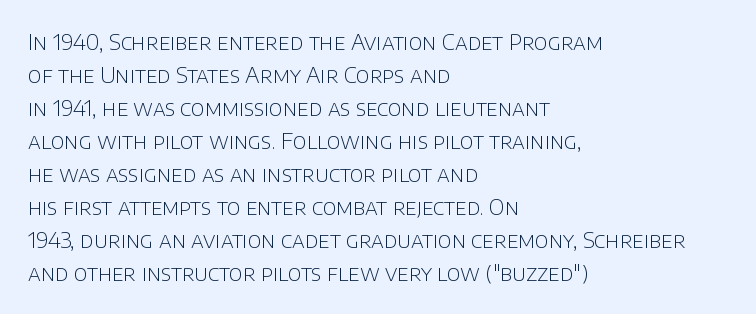
Q: Is the text bold? A: No.
Q: Is the text italic (slanted)? A: No, it is upright.
Q: Is the text underlined? A: No.
Q: How is the paragraph aligned? A: Left-aligned.
Q: Is the spacing between letters normal or unusually wide? A: Normal.
Q: Is the spacing between lines tight, normal or loose? A: Normal.
